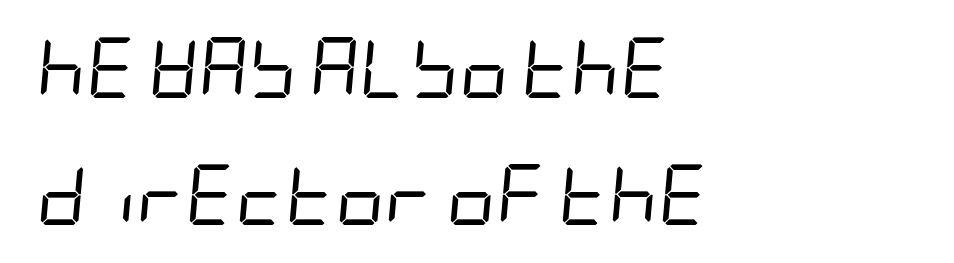
The image shows 61 px regular-weight, condensed type, italic (leaning right); set left-aligned, loose line spacing (2.09x), normal letter spacing, not underlined; low stroke contrast and a large x-height.
